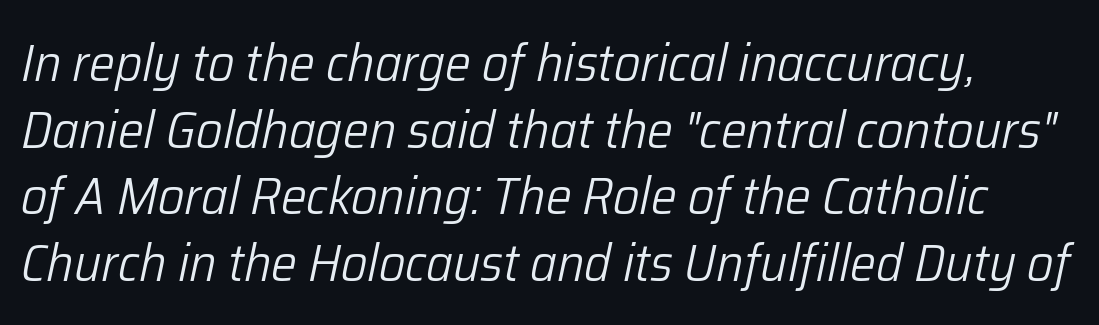
{"italic": "yes", "lean": "right", "slant_degrees": 12, "bold": "no", "weight": "light", "width": "normal", "stroke_contrast": "low", "x_height": "medium", "monospaced": "no", "underline": "no", "line_spacing": "normal", "line_spacing_ratio": 1.28, "letter_spacing": "normal", "letter_spacing_em": 0.0, "glyph_px": 52}
